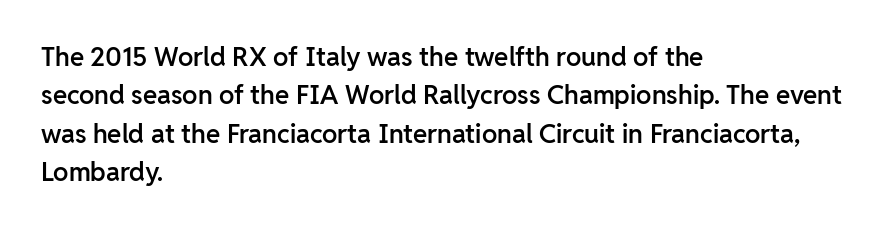
The image shows 26 px text type, upright; set left-aligned, normal line spacing (1.48x), normal letter spacing, not underlined.
